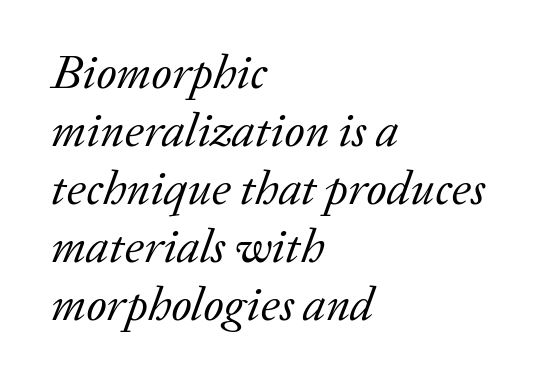
Here the designer chose a conventional face with non-uniform glyph widths. The lines in this sample share a left origin and differ only in where they stop. The rendering shows small feet on the letterforms — a serif design. Look at the tracking — it's just the regular setting, nothing added. The gap between lines stays unmarked.
